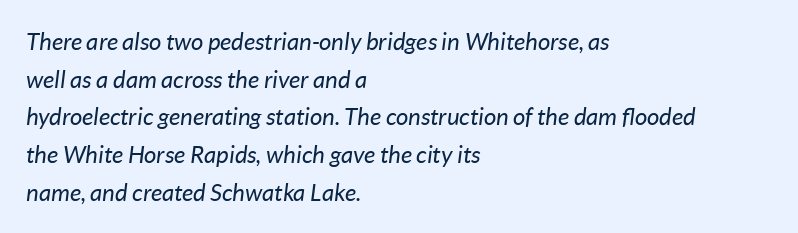
{"italic": "yes", "lean": "right", "slant_degrees": 7, "bold": "no", "underline": "no", "align": "left", "line_spacing": "normal", "line_spacing_ratio": 1.57, "letter_spacing": "normal", "letter_spacing_em": 0.0, "glyph_px": 24}
